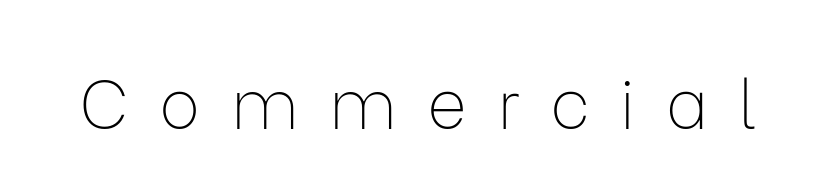
The face used here is a sans, in the tradition of grotesques and geometrics. The lettering stays uniformly vertical, giving the passage a roman look. Caption: face not bold, strokes unweighted. Caption: expanded tracking, letters set apart. These lines are rendered in a variable-pitch font.
